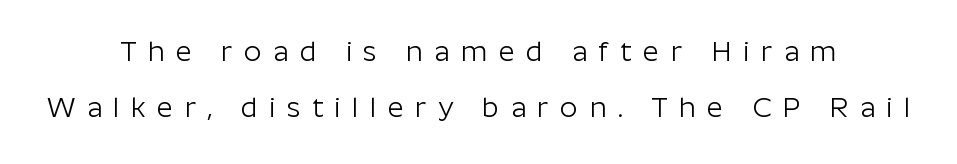
The block of text is sparse from top to bottom, with ample space between rows. Caption: multi-line text, centered on the measure. The typeface has the unassuming heft of standard copy or less. Is this a fixed-width face? No — the glyphs have proportional, varying widths. What kind of face is this? One without serifs — a sans.
